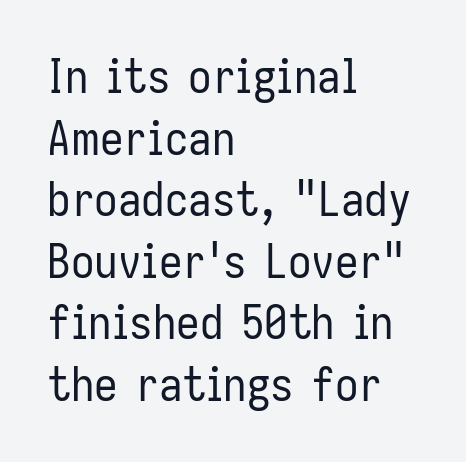
Q: Is the text bold? A: No.
Q: Is the text italic (slanted)? A: No, it is upright.
Q: Is the typeface a serif or a sans-serif typeface? A: Sans-serif.
Q: Is the text underlined? A: No.
Q: How is the paragraph aligned? A: Left-aligned.
Q: Is the spacing between letters normal or unusually wide? A: Normal.
Q: Is the spacing between lines tight, normal or loose? A: Normal.
Q: Width (condensed, normal, or wide)? A: Condensed.
Q: Stroke contrast? A: Low.
Q: x-height? A: Medium.
Q: Monospaced? A: No.
